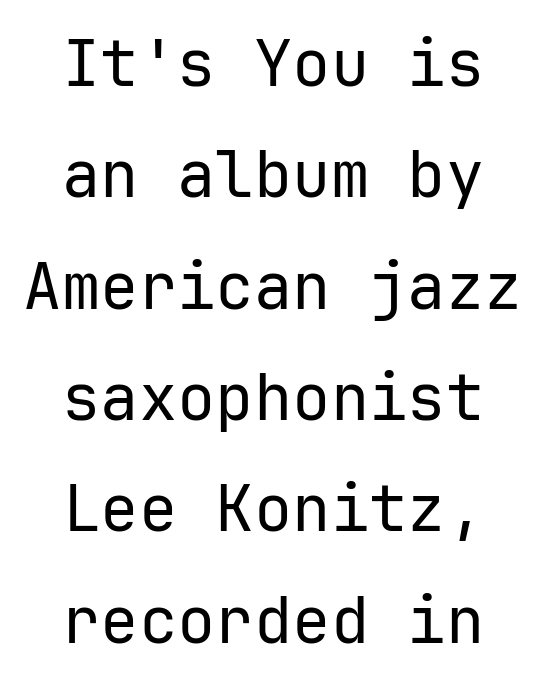
{"serif": "no", "italic": "no", "bold": "no", "weight": "regular", "width": "normal", "stroke_contrast": "low", "x_height": "medium", "underline": "no", "align": "center", "line_spacing_ratio": 1.74, "letter_spacing": "normal", "letter_spacing_em": 0.0, "glyph_px": 64}
